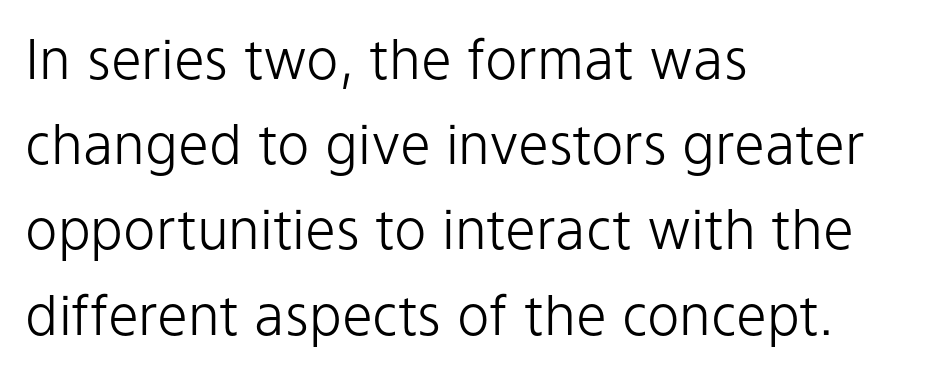
Q: Is the text bold? A: No.
Q: Is the text italic (slanted)? A: No, it is upright.
Q: Is the typeface a serif or a sans-serif typeface? A: Sans-serif.
Q: Is the text underlined? A: No.
Q: How is the paragraph aligned? A: Left-aligned.
Q: Is the spacing between letters normal or unusually wide? A: Normal.
Q: Is the spacing between lines tight, normal or loose? A: Normal.
Q: Width (condensed, normal, or wide)? A: Normal.
Q: Stroke contrast? A: Low.
Q: x-height? A: Medium.
Q: Monospaced? A: No.
